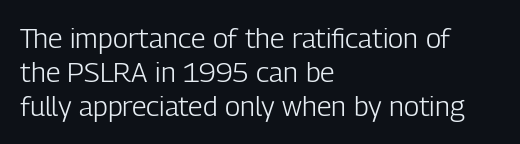
Q: Is the text bold? A: No.
Q: Is the text italic (slanted)? A: No, it is upright.
Q: Is the typeface a serif or a sans-serif typeface? A: Sans-serif.
Q: Is the text underlined? A: No.
Q: How is the paragraph aligned? A: Left-aligned.
Q: Is the spacing between letters normal or unusually wide? A: Normal.
Q: Width (condensed, normal, or wide)? A: Condensed.
Q: Stroke contrast? A: Low.
Q: x-height? A: Medium.
Q: Monospaced? A: No.
